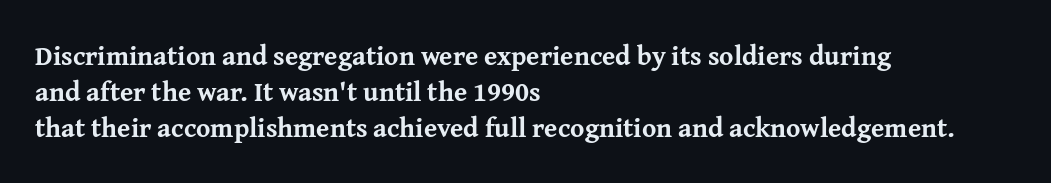
{"italic": "no", "bold": "yes", "underline": "no", "align": "left", "line_spacing": "normal", "line_spacing_ratio": 1.34, "letter_spacing": "normal", "letter_spacing_em": 0.0, "glyph_px": 27}
